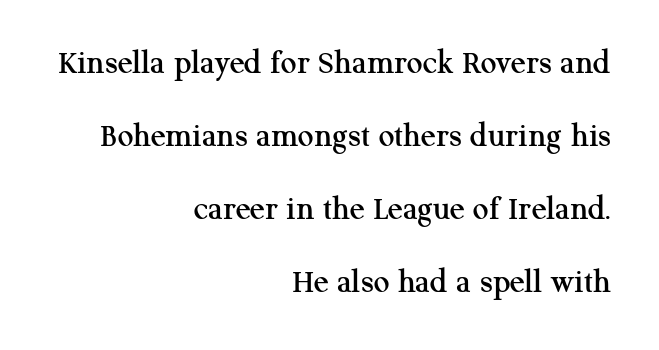
The image shows 35 px serif type, upright; set right-aligned, loose line spacing (2.09x), normal letter spacing, not underlined; medium stroke contrast and a medium x-height.
